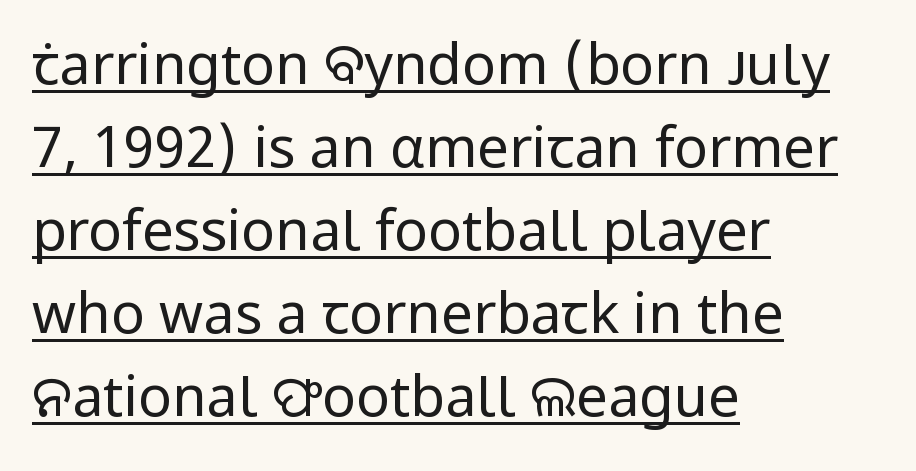
When letters stand straight like this, we call the style roman or upright. The passage shown is typeset with a sans-serif family. Is there an underline? Yes — a line sits under the letters. Bold? No — there's no thickening of the strokes.
